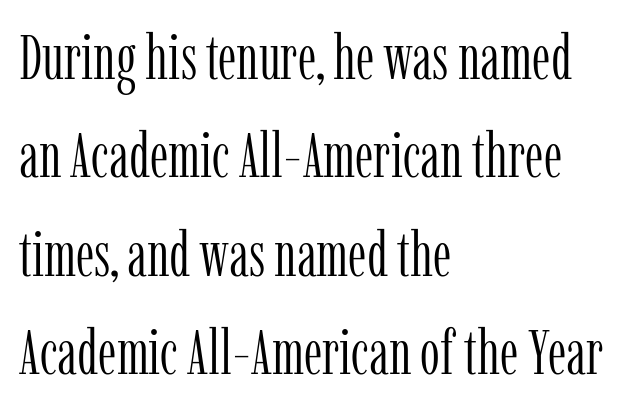
The image shows 63 px light, condensed serif type, upright; set left-aligned, normal line spacing (1.56x), normal letter spacing, not underlined; low stroke contrast and a medium x-height.
